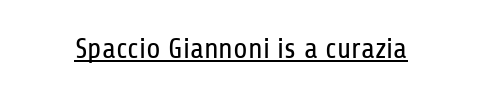
Each letter's strokes conclude bluntly, with no projecting serifs. The passage shown is typed in a proportional face where columns would drift. In terms of posture, this sample is upright. Standard letterfit; no display-style spreading of the glyphs. Summary of weight: not heavy and not bold.
